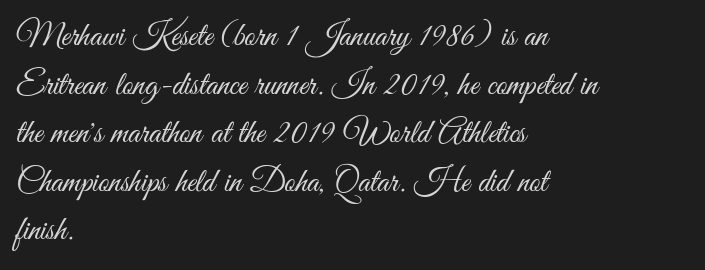
Horizontally, the lines are justified to the leading edge only. Is this a heavy cut? Hardly; it is regular or lighter. No word sits above an underline. Do the characters align in a grid? No, the font is proportional. Short note: letters normally spaced.
